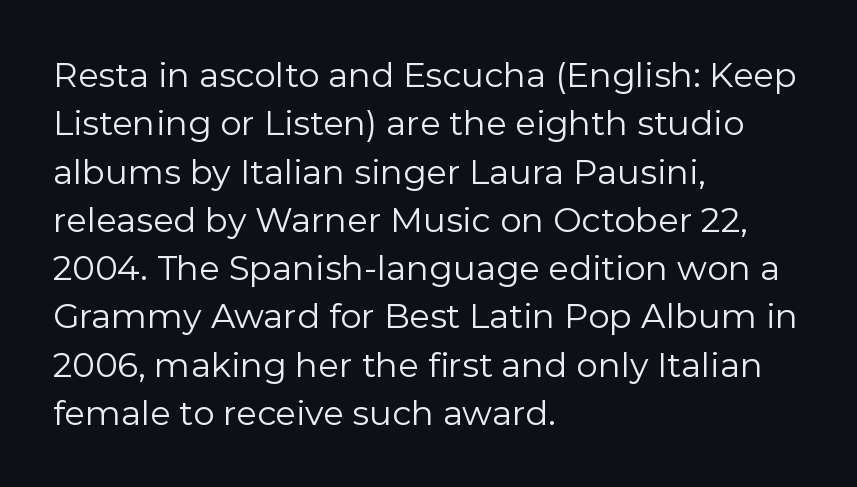
The image shows 34 px regular-weight sans-serif type, upright; set left-aligned, normal line spacing (1.42x), normal letter spacing, not underlined; low stroke contrast and a medium x-height.
